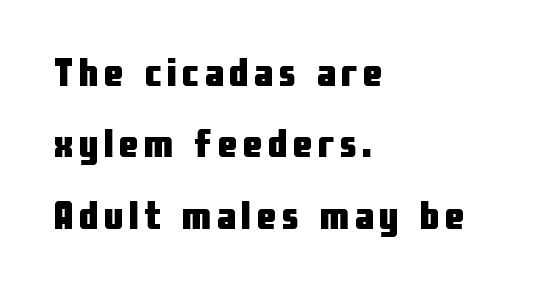
{"serif": "no", "italic": "no", "bold": "yes", "weight": "heavy", "width": "condensed", "stroke_contrast": "low", "x_height": "medium", "monospaced": "no", "underline": "no", "align": "left", "line_spacing_ratio": 1.83, "glyph_px": 39}
